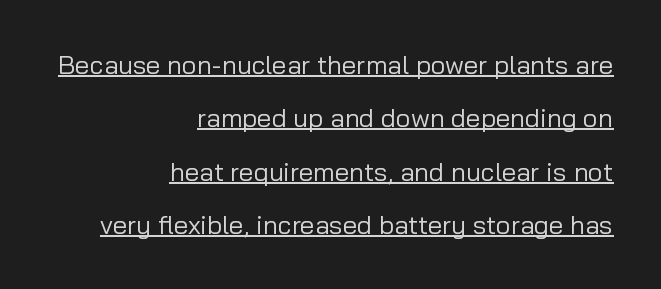
{"italic": "no", "bold": "no", "underline": "yes", "align": "right", "line_spacing": "loose", "line_spacing_ratio": 2.05, "letter_spacing": "normal", "letter_spacing_em": 0.0, "glyph_px": 26}
